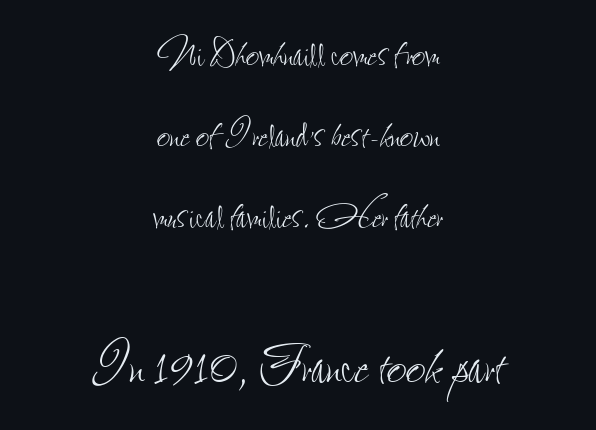
The image shows 70 px thin, condensed type; set centered, line spacing 1.72x, normal letter spacing, not underlined; the second (bottom) block is 1.49x larger; low stroke contrast and a small x-height.
